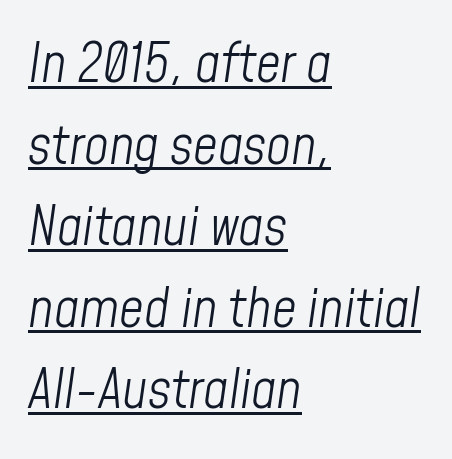
Each letter keeps its own natural width here, so spacing adapts to shape. Somebody hit Ctrl+U on this one — the words are underlined. Successive baselines arrive at the customary interval. Inter-character spacing is left at the font's built-in metrics.
